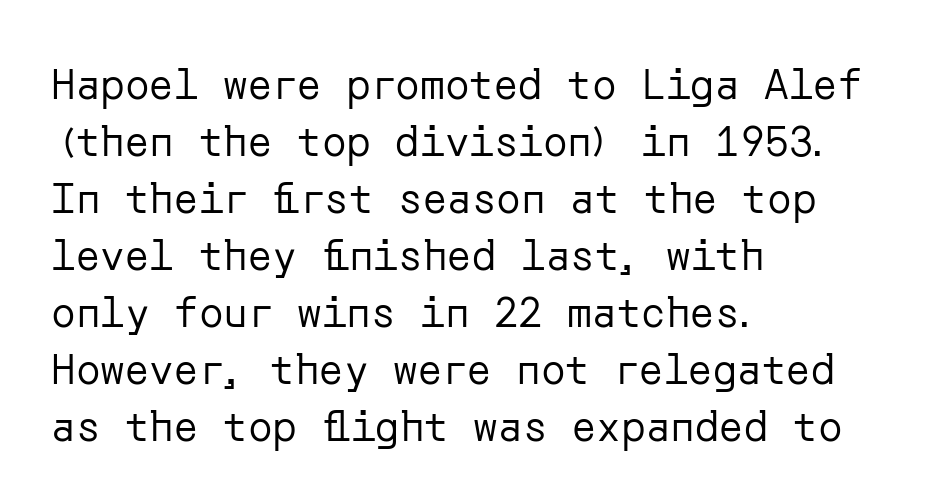
{"serif": "no", "italic": "no", "bold": "no", "weight": "regular", "width": "normal", "stroke_contrast": "low", "x_height": "medium", "underline": "no", "align": "left", "line_spacing": "normal", "line_spacing_ratio": 1.39, "letter_spacing": "normal", "letter_spacing_em": 0.0, "glyph_px": 41}
